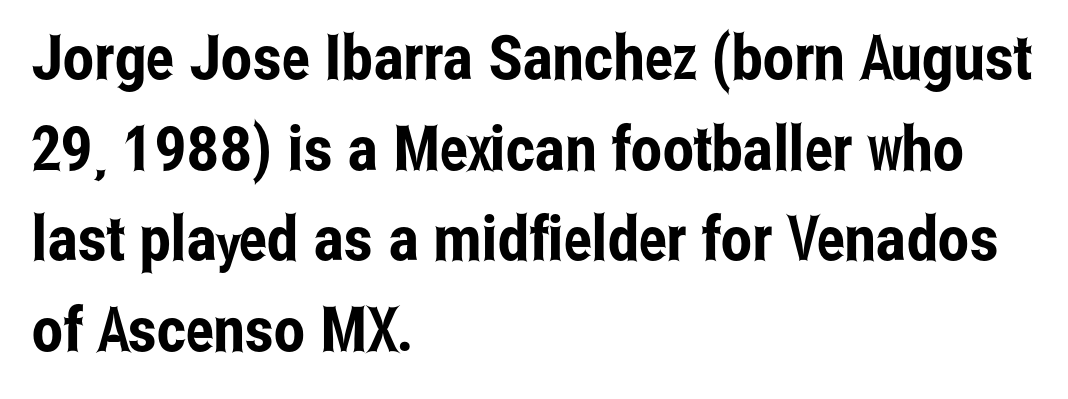
The image shows 62 px condensed sans-serif type, upright; set left-aligned, normal line spacing (1.46x), normal letter spacing, not underlined; low stroke contrast and a medium x-height.
